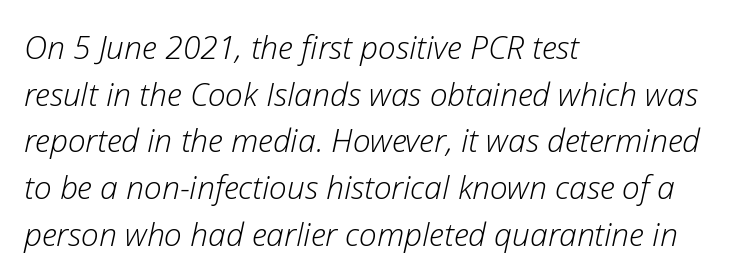
The image shows 32 px light type, italic (leaning right); set left-aligned, normal line spacing (1.46x), normal letter spacing, not underlined; low stroke contrast and a medium x-height.
